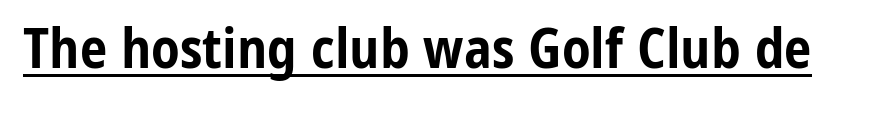
{"serif": "no", "italic": "no", "bold": "yes", "weight": "bold", "width": "condensed", "stroke_contrast": "low", "x_height": "medium", "monospaced": "no", "underline": "yes", "letter_spacing": "normal", "letter_spacing_em": 0.0, "glyph_px": 55}
